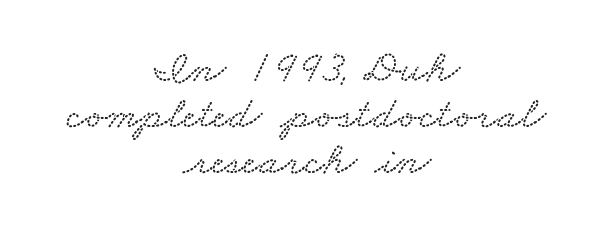
Q: Is the text underlined? A: No.
Q: How is the paragraph aligned? A: Centered.
Q: Is the spacing between letters normal or unusually wide? A: Normal.
Q: Is the spacing between lines tight, normal or loose? A: Tight.
Q: Width (condensed, normal, or wide)? A: Wide.
Q: Stroke contrast? A: Low.
Q: x-height? A: Small.
Q: Monospaced? A: No.
